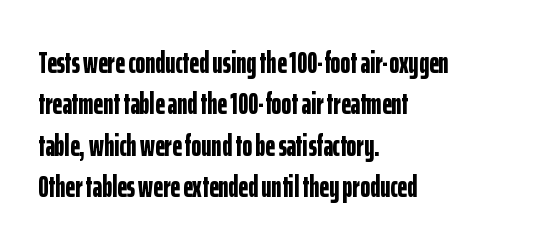
{"serif": "no", "italic": "no", "bold": "yes", "weight": "bold", "width": "condensed", "stroke_contrast": "low", "x_height": "medium", "monospaced": "no", "underline": "no", "align": "left", "line_spacing": "normal", "line_spacing_ratio": 1.38, "letter_spacing": "normal", "letter_spacing_em": 0.0, "glyph_px": 30}
